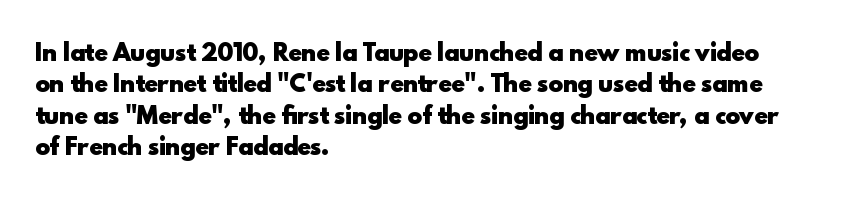
Q: Is the text bold? A: Yes.
Q: Is the text italic (slanted)? A: No, it is upright.
Q: Is the text underlined? A: No.
Q: How is the paragraph aligned? A: Left-aligned.
Q: Is the spacing between letters normal or unusually wide? A: Normal.
Q: Is the spacing between lines tight, normal or loose? A: Normal.
